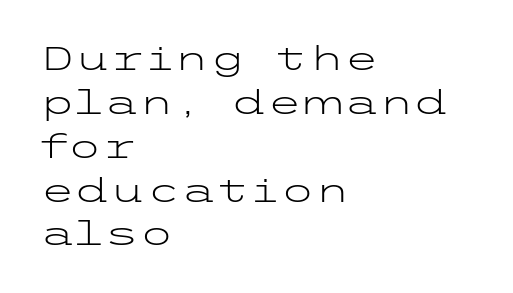
The image shows 32 px light, wide sans-serif type, upright; set left-aligned, normal line spacing (1.37x), normal letter spacing, not underlined; low stroke contrast and a medium x-height.
